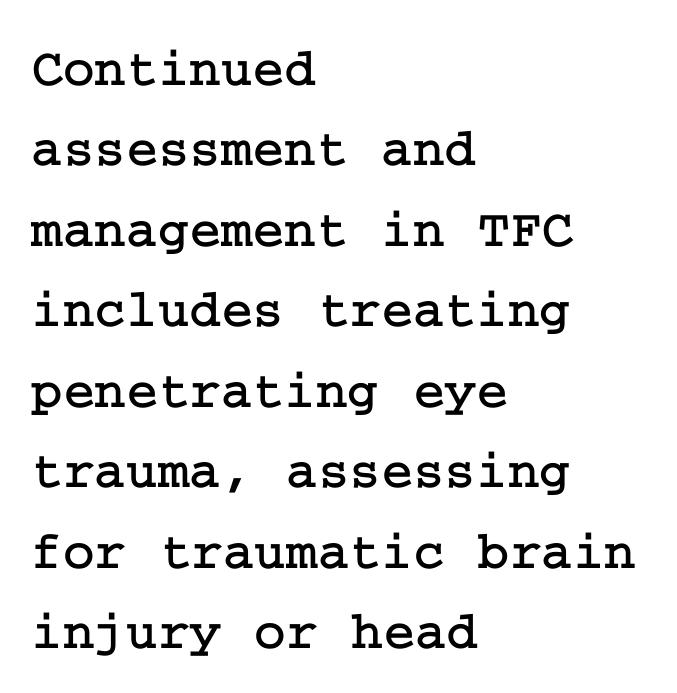
Q: Is the text italic (slanted)? A: No, it is upright.
Q: Is the typeface a serif or a sans-serif typeface? A: Serif.
Q: Is the text underlined? A: No.
Q: How is the paragraph aligned? A: Left-aligned.
Q: Is the spacing between letters normal or unusually wide? A: Normal.
Q: Is the spacing between lines tight, normal or loose? A: Normal.
Q: Width (condensed, normal, or wide)? A: Normal.
Q: Stroke contrast? A: Low.
Q: x-height? A: Medium.
